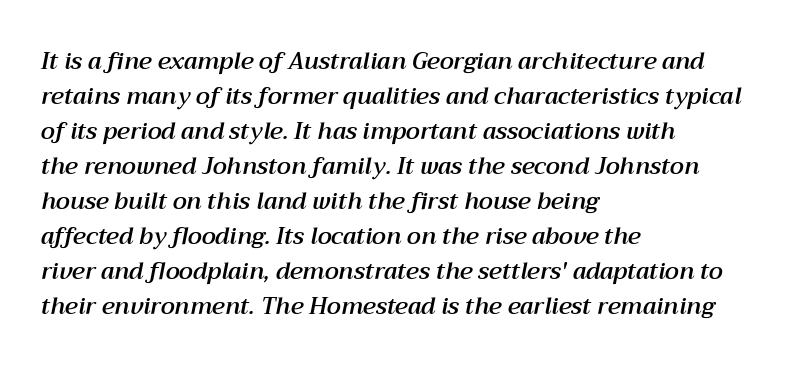
Q: Is the text italic (slanted)? A: Yes, it leans right by about 12 degrees.
Q: Is the text underlined? A: No.
Q: How is the paragraph aligned? A: Left-aligned.
Q: Is the spacing between letters normal or unusually wide? A: Normal.
Q: Is the spacing between lines tight, normal or loose? A: Normal.
